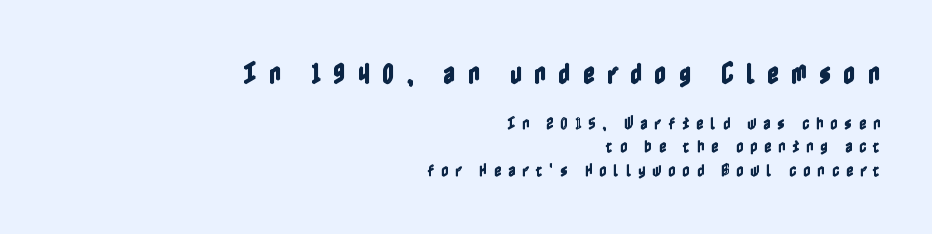
Q: Is the text italic (slanted)? A: No, it is upright.
Q: Is the text underlined? A: No.
Q: How is the paragraph aligned? A: Right-aligned.
Q: Is the spacing between letters normal or unusually wide? A: Unusually wide.
Q: Is the spacing between lines tight, normal or loose? A: Normal.
Q: Which block of text is set in a larger size, the first (top) or the second (bottom)? A: The first (top) one.
